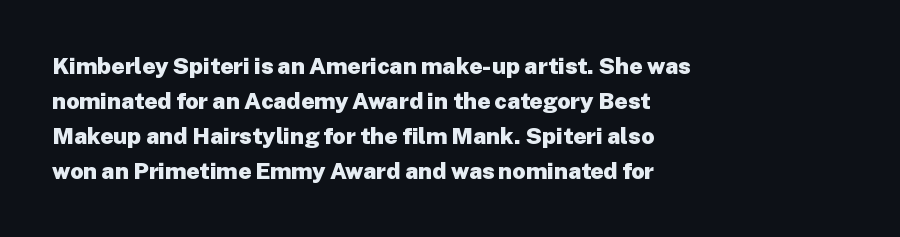
Q: Is the text bold? A: Yes.
Q: Is the text italic (slanted)? A: No, it is upright.
Q: Is the text underlined? A: No.
Q: How is the paragraph aligned? A: Left-aligned.
Q: Is the spacing between letters normal or unusually wide? A: Normal.
Q: Is the spacing between lines tight, normal or loose? A: Normal.
